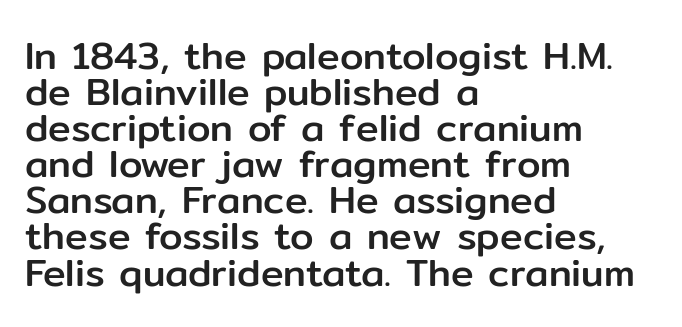
Q: Is the text italic (slanted)? A: No, it is upright.
Q: Is the typeface a serif or a sans-serif typeface? A: Sans-serif.
Q: Is the text underlined? A: No.
Q: How is the paragraph aligned? A: Left-aligned.
Q: Is the spacing between letters normal or unusually wide? A: Normal.
Q: Is the spacing between lines tight, normal or loose? A: Tight.
Q: Width (condensed, normal, or wide)? A: Normal.
Q: Stroke contrast? A: Low.
Q: x-height? A: Medium.
Q: Monospaced? A: No.
